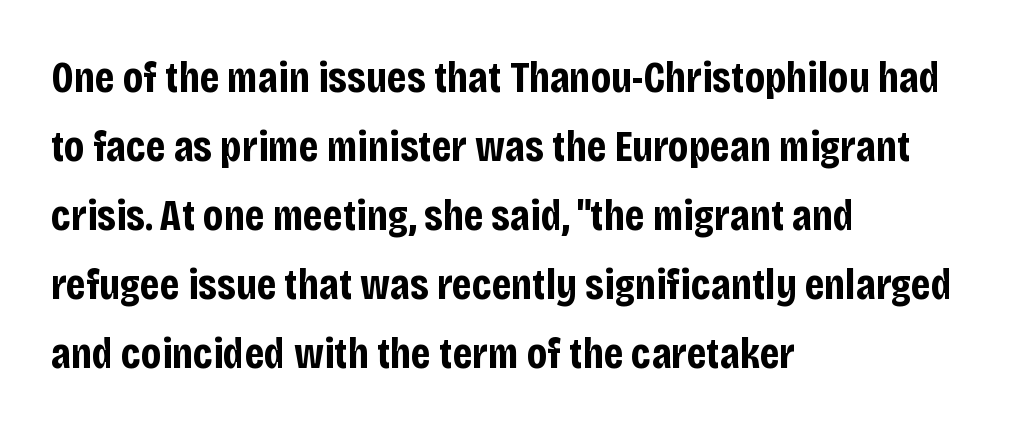
{"serif": "no", "italic": "no", "bold": "yes", "weight": "bold", "width": "condensed", "stroke_contrast": "low", "x_height": "large", "monospaced": "no", "underline": "no", "align": "left", "line_spacing": "normal", "line_spacing_ratio": 1.57, "letter_spacing": "normal", "letter_spacing_em": 0.0, "glyph_px": 44}
